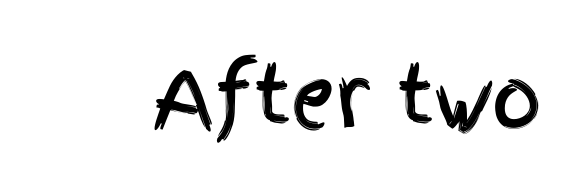
Font category for this specimen: sans-serif. Descender tails drop into unmarked territory. These lines were composed using upright roman letters. The passage shown is typed in a proportional face where columns would drift.
